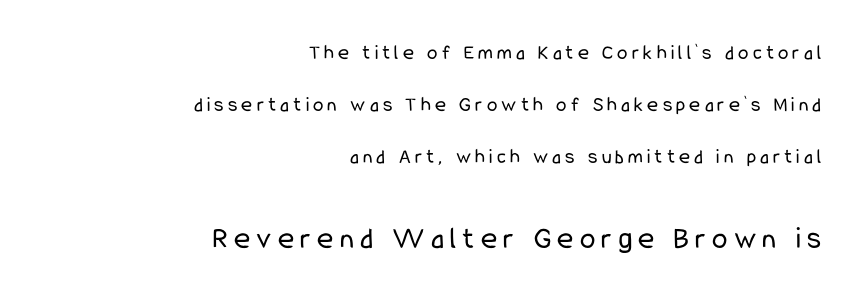
The image shows 31 px regular-weight, condensed sans-serif type, upright; set right-aligned, loose line spacing (2.48x), unusually wide letter spacing (+0.2 em), not underlined; the second (bottom) block is 1.48x larger; low stroke contrast and a medium x-height.
